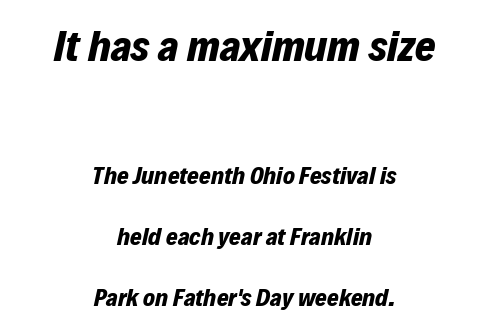
{"italic": "yes", "lean": "right", "slant_degrees": 12, "bold": "yes", "weight": "bold", "width": "normal", "stroke_contrast": "low", "x_height": "medium", "monospaced": "no", "underline": "no", "align": "center", "line_spacing": "loose", "line_spacing_ratio": 2.43, "letter_spacing": "normal", "letter_spacing_em": 0.0, "larger_block": "first", "size_ratio": 1.76, "glyph_px": 44}
